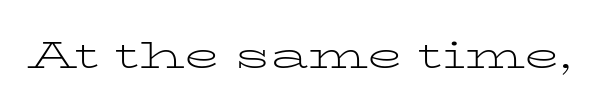
These lines are rendered in a variable-pitch font. The words here are not underlined. The passage shown is typeset with a serif family. The horizontal fit of the characters is conventional and even. The lettering holds an erect, upright posture throughout.
